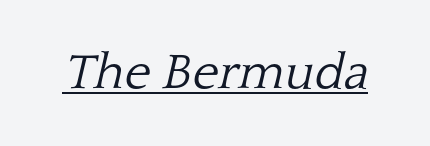
The face used here is proportionally spaced, like ordinary book or web type. Serif or sans? Serif — the stroke terminals have little feet. The letters look calm and open, with moderate or lighter stems. Rendered with sloped, italic letterforms.
